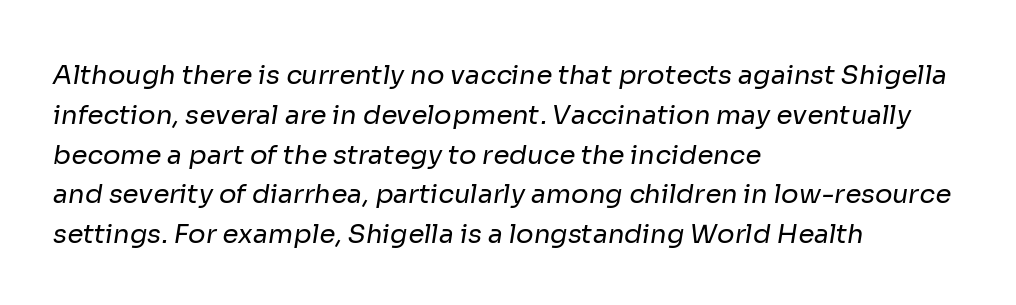
{"bold": "no", "underline": "no", "align": "left", "line_spacing": "normal", "line_spacing_ratio": 1.53, "letter_spacing": "normal", "letter_spacing_em": 0.0, "glyph_px": 26}
